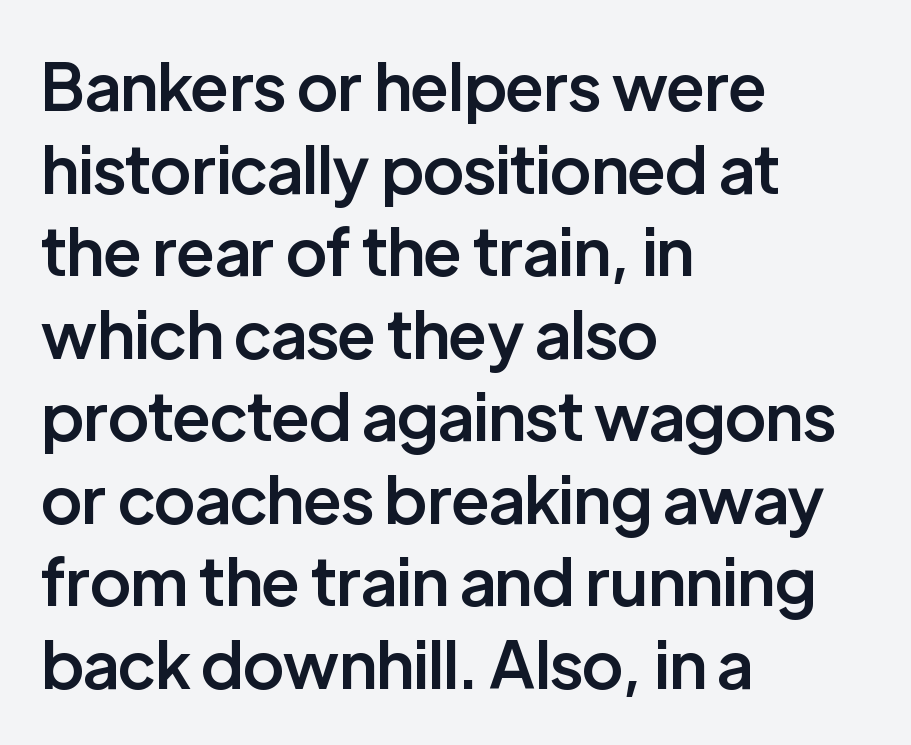
{"serif": "no", "italic": "no", "bold": "semi", "weight": "semibold", "width": "normal", "stroke_contrast": "low", "x_height": "medium", "monospaced": "no", "underline": "no", "align": "left", "line_spacing": "normal", "line_spacing_ratio": 1.27, "letter_spacing": "normal", "letter_spacing_em": 0.0, "glyph_px": 65}
